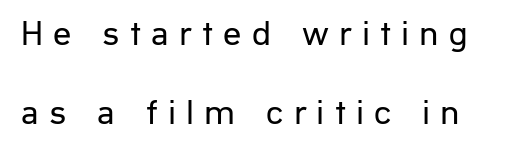
{"serif": "no", "italic": "no", "bold": "no", "weight": "regular", "width": "normal", "stroke_contrast": "low", "x_height": "medium", "monospaced": "no", "underline": "no", "line_spacing": "loose", "line_spacing_ratio": 2.2, "letter_spacing": "wide", "letter_spacing_em": 0.28, "glyph_px": 36}
